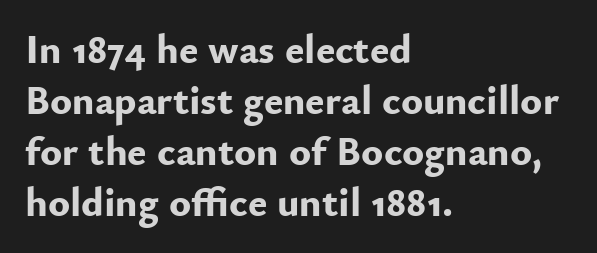
You could not count columns in this text — the font is proportionally spaced. Compared with an ordinary text face, these strokes are far heavier — a full bold. You can tell it's not italic because the verticals are truly vertical. Are there feet on the stems? There aren't — it's a sans. The passage shown has conventional tracking throughout.
